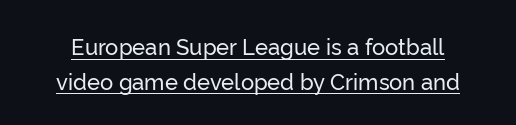
{"italic": "no", "underline": "yes", "line_spacing": "normal", "line_spacing_ratio": 1.58, "letter_spacing": "normal", "letter_spacing_em": 0.0, "glyph_px": 22}
